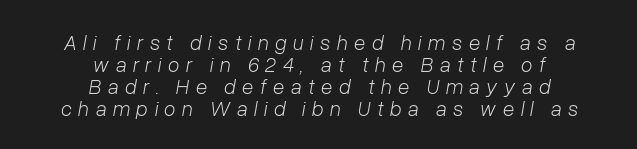
Q: Is the text bold? A: No.
Q: Is the text italic (slanted)? A: Yes, it leans right by about 10 degrees.
Q: Is the text underlined? A: No.
Q: How is the paragraph aligned? A: Centered.
Q: Is the spacing between letters normal or unusually wide? A: Unusually wide.
Q: Is the spacing between lines tight, normal or loose? A: Tight.
